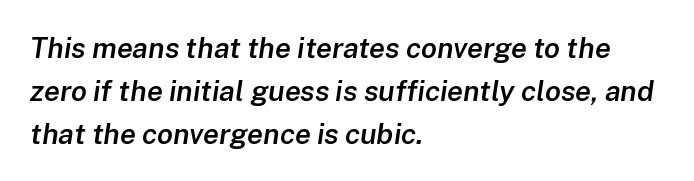
Note the varied advance widths — an 'i' is clearly narrower than an 'm'. Glyph-to-glyph distance matches everyday printed text. Looking at the ascenders, they clearly lean. Which margin do the lines hug? The left one — the right edge is uneven. What weight is shown? A semibold, between regular and bold.
